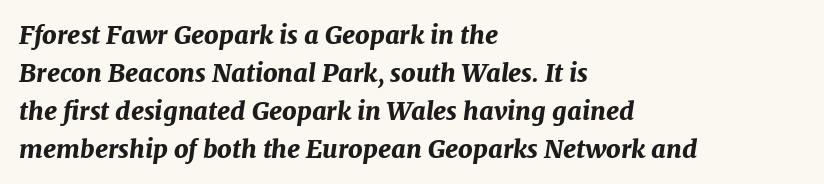
The image shows 25 px bold type, italic (leaning right); set left-aligned, normal line spacing (1.52x), normal letter spacing, not underlined.
